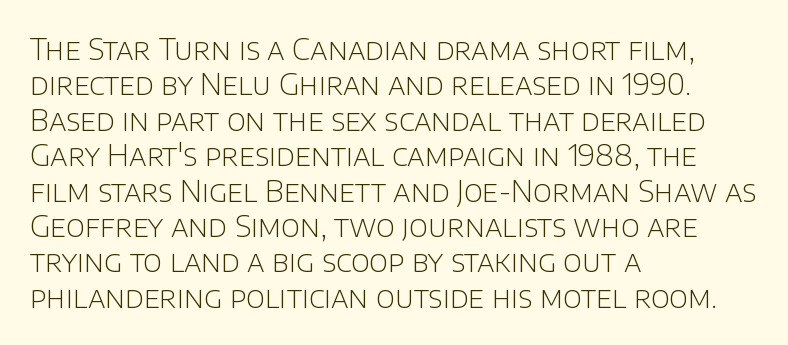
{"serif": "no", "italic": "no", "bold": "no", "weight": "light", "width": "normal", "stroke_contrast": "low", "x_height": "large", "monospaced": "no", "underline": "no", "align": "left", "line_spacing_ratio": 1.22, "letter_spacing": "normal", "letter_spacing_em": 0.0, "glyph_px": 29}
